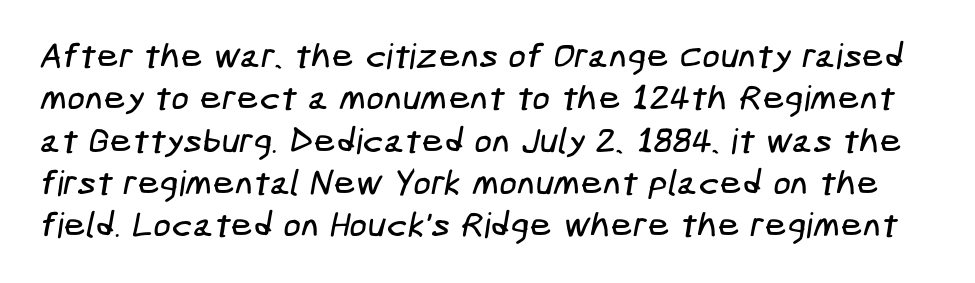
The image shows 35 px condensed sans-serif type; set line spacing 1.21x, normal letter spacing, not underlined; low stroke contrast and a medium x-height.
